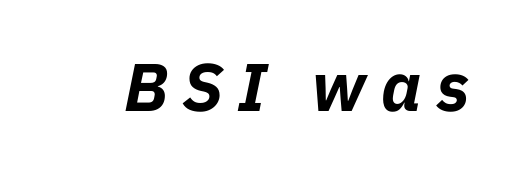
Q: Is the text bold? A: Yes.
Q: Is the text italic (slanted)? A: Yes, it leans right by about 11 degrees.
Q: Is the text underlined? A: No.
Q: Is the spacing between letters normal or unusually wide? A: Unusually wide.
Q: Width (condensed, normal, or wide)? A: Normal.
Q: Stroke contrast? A: Low.
Q: x-height? A: Medium.
Q: Monospaced? A: No.
